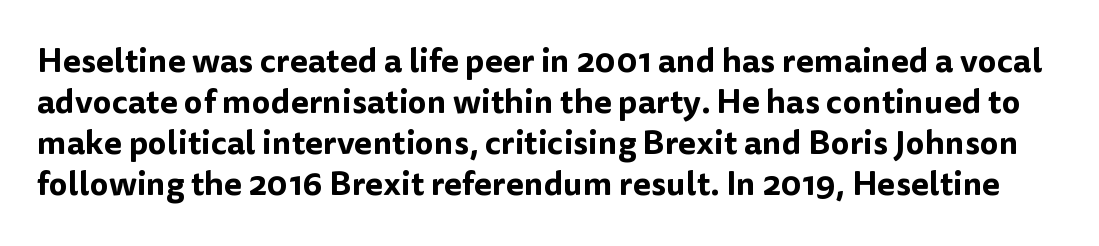
Q: Is the text italic (slanted)? A: No, it is upright.
Q: Is the typeface a serif or a sans-serif typeface? A: Sans-serif.
Q: Is the text underlined? A: No.
Q: Is the spacing between letters normal or unusually wide? A: Normal.
Q: Width (condensed, normal, or wide)? A: Normal.
Q: Stroke contrast? A: Low.
Q: x-height? A: Medium.
Q: Monospaced? A: No.
